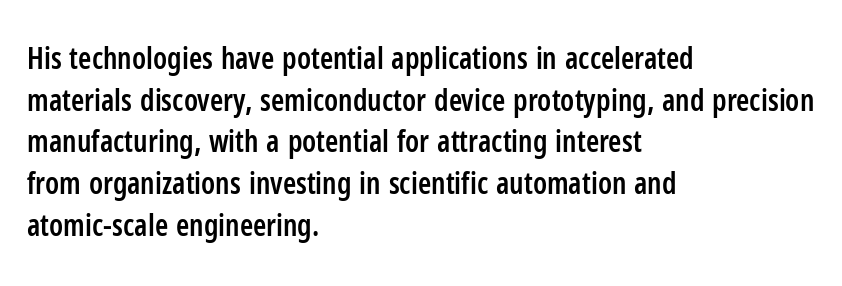
Does the weight exceed regular? Yes, but only to semibold. Proportional: the letters do not fall into vertical columns. Each word holds together tightly as a unit, with standard inter-letter gaps. Compared with typical paragraphs, the rows here are spaced about the same. In terms of letterform style, serifs are entirely absent. The baseline area is clear.
